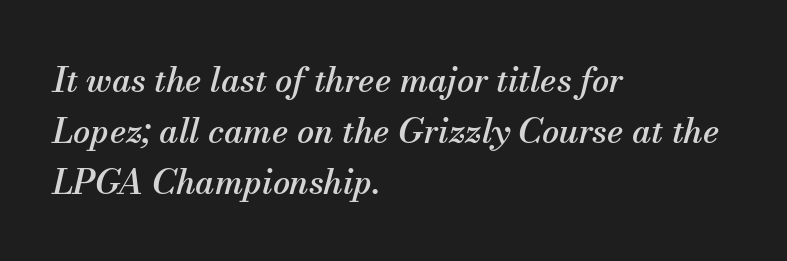
{"serif": "yes", "italic": "yes", "lean": "right", "slant_degrees": 13, "width": "normal", "stroke_contrast": "medium", "x_height": "small", "monospaced": "no", "underline": "no", "align": "left", "line_spacing": "normal", "line_spacing_ratio": 1.5, "letter_spacing": "normal", "letter_spacing_em": 0.0, "glyph_px": 34}
